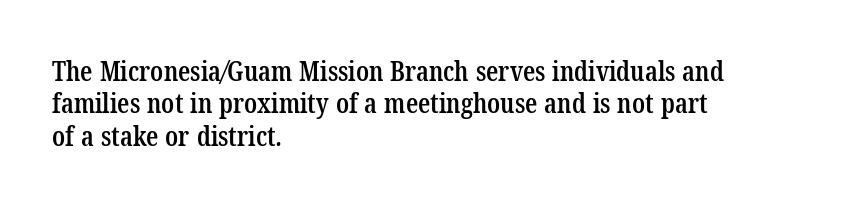
Students, this is semibold: more ink than regular, less than bold. A clean baseline with only descenders dipping below it. All the whitespace from short lines collects on the right. Students, note that the glyphs here touch the page at normal intervals.
